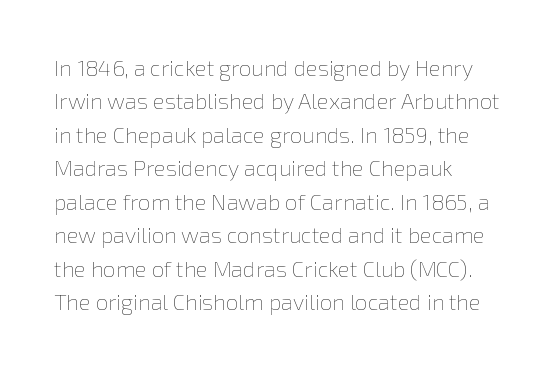
Q: Is the text bold? A: No.
Q: Is the text italic (slanted)? A: No, it is upright.
Q: Is the text underlined? A: No.
Q: How is the paragraph aligned? A: Left-aligned.
Q: Is the spacing between letters normal or unusually wide? A: Normal.
Q: Is the spacing between lines tight, normal or loose? A: Normal.
